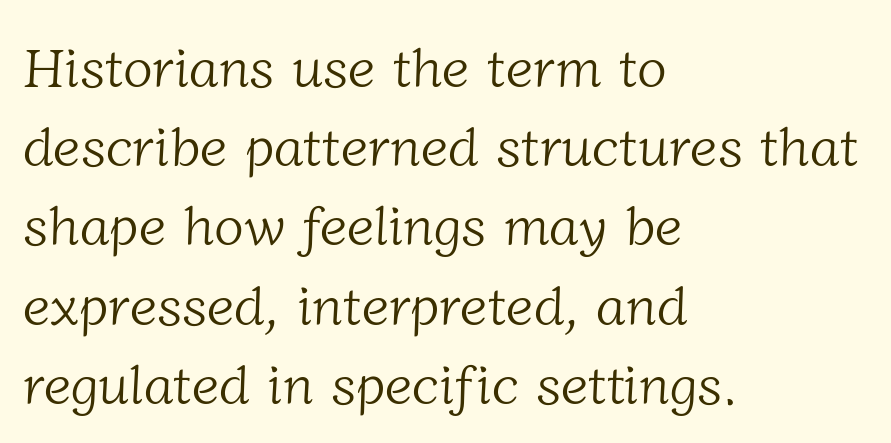
The characters display serif detailing at their extremities. Summary of weight: not heavy and not bold. Varying glyph widths throughout — classic text-font behaviour. No word sits above an underline. Students, observe: this is what conventionally led text looks like.
